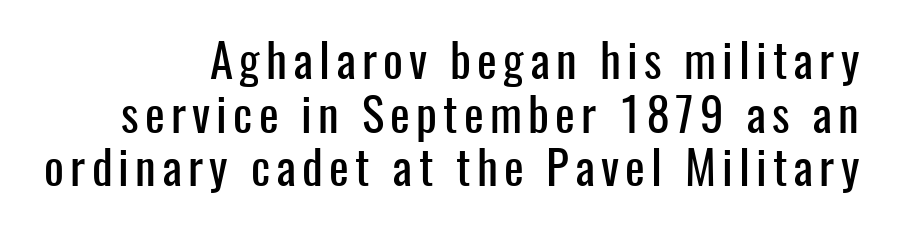
Regarding serifs, this sample does without them. Italic: no, the glyphs are upright roman. Clear beneath every line of the passage. Each letter keeps its own natural width here, so spacing adapts to shape. One glance says dense: line gaps are narrower than usual.
